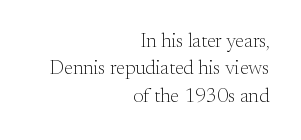
The image shows 20 px text type, upright; set right-aligned, normal line spacing (1.37x), normal letter spacing, not underlined.
